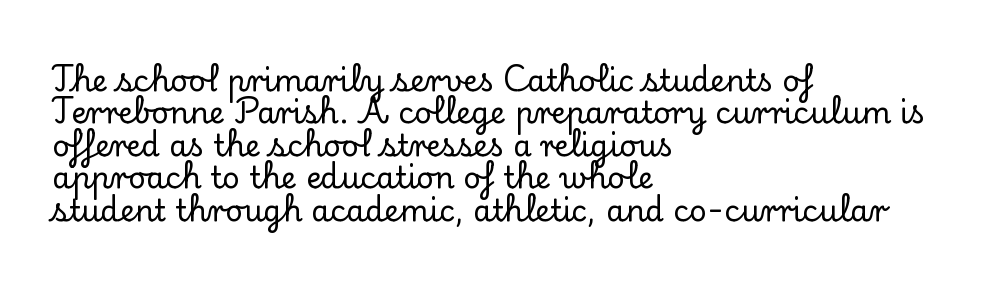
Q: Is the text italic (slanted)? A: No, it is upright.
Q: Is the typeface a serif or a sans-serif typeface? A: Serif.
Q: Is the text underlined? A: No.
Q: How is the paragraph aligned? A: Left-aligned.
Q: Is the spacing between letters normal or unusually wide? A: Normal.
Q: Is the spacing between lines tight, normal or loose? A: Tight.
Q: Width (condensed, normal, or wide)? A: Normal.
Q: Stroke contrast? A: Low.
Q: x-height? A: Small.
Q: Monospaced? A: No.
